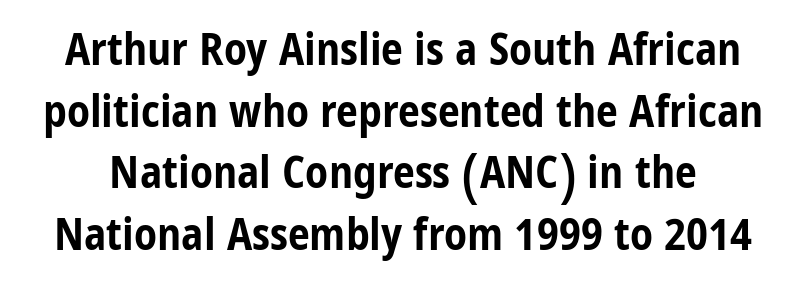
The image shows 44 px bold, condensed sans-serif type, upright; set normal line spacing (1.4x), normal letter spacing, not underlined; low stroke contrast and a medium x-height.
